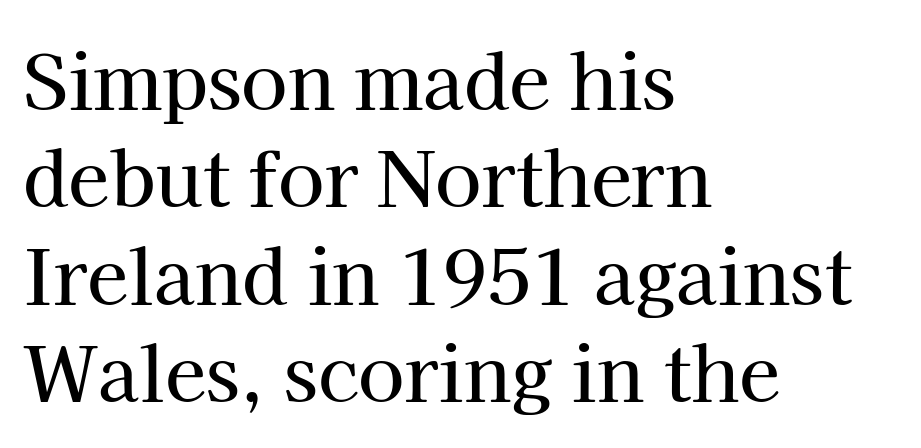
Q: Is the text italic (slanted)? A: No, it is upright.
Q: Is the typeface a serif or a sans-serif typeface? A: Serif.
Q: Is the text underlined? A: No.
Q: How is the paragraph aligned? A: Left-aligned.
Q: Is the spacing between letters normal or unusually wide? A: Normal.
Q: Is the spacing between lines tight, normal or loose? A: Normal.
Q: Width (condensed, normal, or wide)? A: Normal.
Q: Stroke contrast? A: High.
Q: x-height? A: Medium.
Q: Monospaced? A: No.
